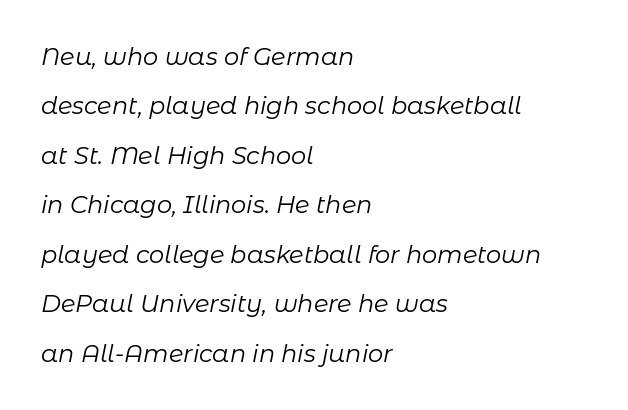
{"italic": "yes", "lean": "right", "slant_degrees": 11, "bold": "no", "underline": "no", "align": "left", "line_spacing": "loose", "line_spacing_ratio": 2.06, "letter_spacing": "normal", "letter_spacing_em": 0.0, "glyph_px": 24}
